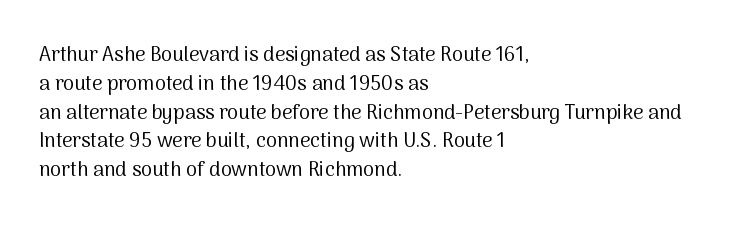
{"italic": "no", "bold": "no", "underline": "no", "align": "left", "line_spacing": "normal", "line_spacing_ratio": 1.44, "letter_spacing": "normal", "letter_spacing_em": 0.0, "glyph_px": 20}
